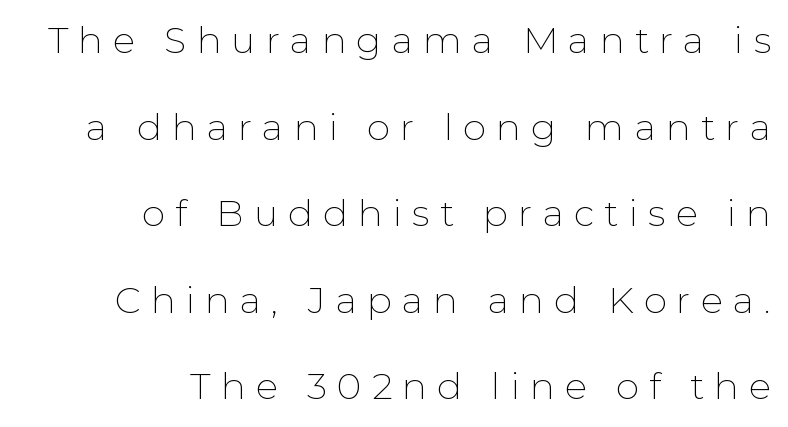
{"serif": "no", "italic": "no", "bold": "no", "weight": "thin", "width": "normal", "stroke_contrast": "low", "x_height": "medium", "monospaced": "no", "underline": "no", "align": "right", "line_spacing": "loose", "line_spacing_ratio": 2.34, "letter_spacing": "wide", "letter_spacing_em": 0.27, "glyph_px": 37}
